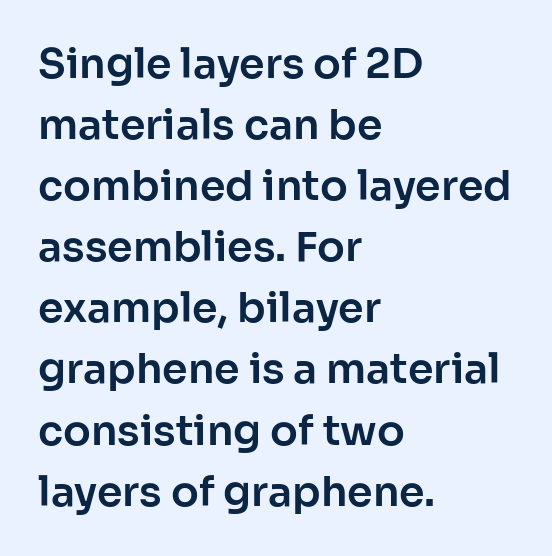
Rendered with straight, roman letterforms. Anything drawn beneath the words? Only blank space. Vertical spacing — default. The typesetter chose a ragged-right arrangement here.
